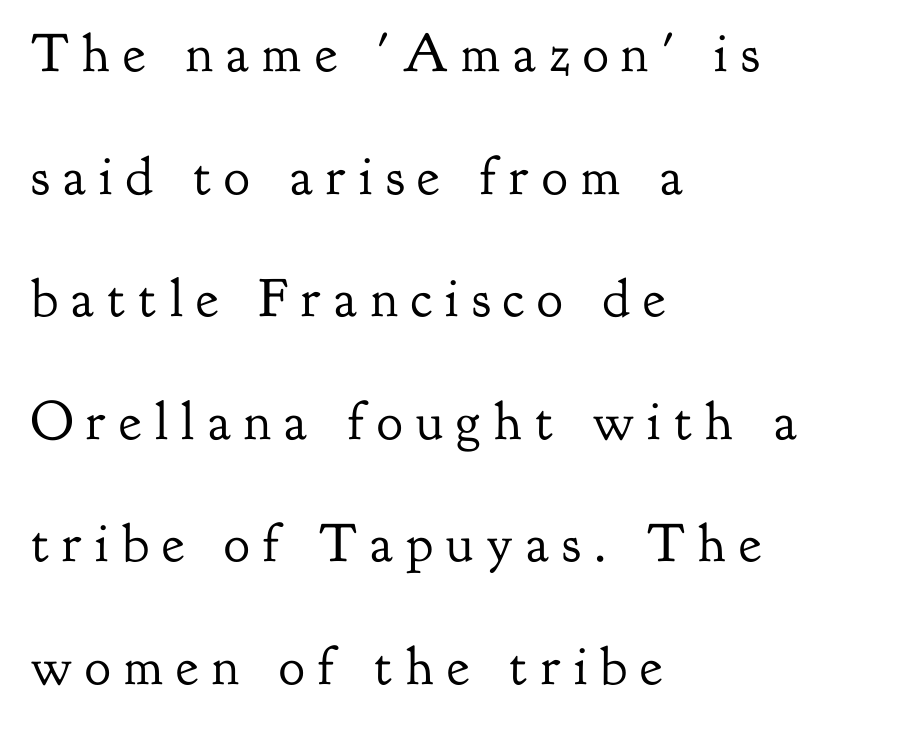
Q: Is the text bold? A: No.
Q: Is the text italic (slanted)? A: No, it is upright.
Q: Is the typeface a serif or a sans-serif typeface? A: Serif.
Q: Is the text underlined? A: No.
Q: How is the paragraph aligned? A: Left-aligned.
Q: Is the spacing between letters normal or unusually wide? A: Unusually wide.
Q: Is the spacing between lines tight, normal or loose? A: Loose.
Q: Width (condensed, normal, or wide)? A: Normal.
Q: Stroke contrast? A: Low.
Q: x-height? A: Small.
Q: Monospaced? A: No.
